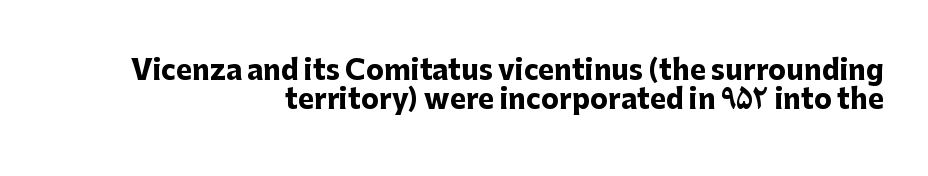
The image shows 27 px bold type, upright; set right-aligned, tight line spacing (1.08x), normal letter spacing, not underlined.
